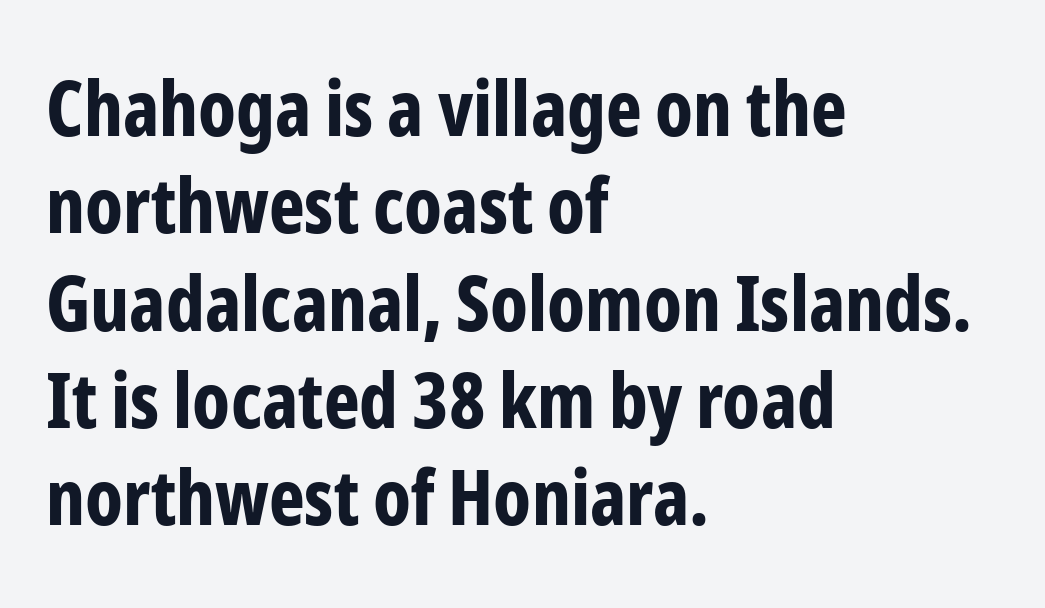
Q: Is the text bold? A: Yes.
Q: Is the text italic (slanted)? A: No, it is upright.
Q: Is the typeface a serif or a sans-serif typeface? A: Sans-serif.
Q: Is the text underlined? A: No.
Q: How is the paragraph aligned? A: Left-aligned.
Q: Is the spacing between letters normal or unusually wide? A: Normal.
Q: Is the spacing between lines tight, normal or loose? A: Normal.
Q: Width (condensed, normal, or wide)? A: Condensed.
Q: Stroke contrast? A: Low.
Q: x-height? A: Medium.
Q: Monospaced? A: No.
